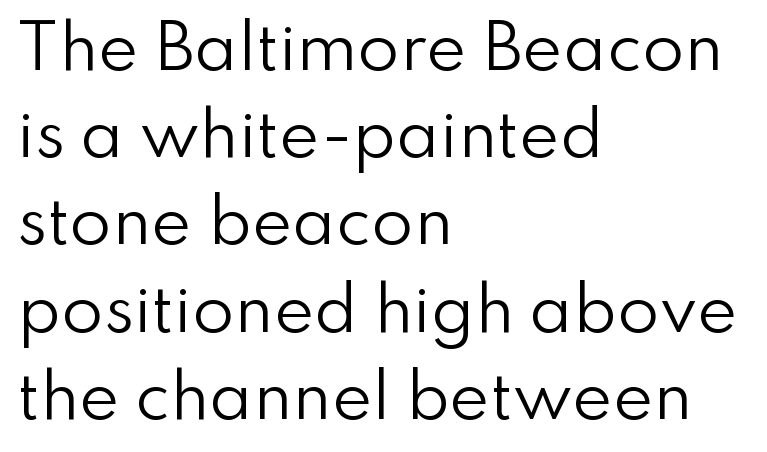
{"serif": "no", "italic": "no", "bold": "no", "weight": "regular", "width": "normal", "stroke_contrast": "low", "x_height": "small", "monospaced": "no", "underline": "no", "align": "left", "line_spacing": "normal", "line_spacing_ratio": 1.43, "letter_spacing": "normal", "letter_spacing_em": 0.0, "glyph_px": 61}
